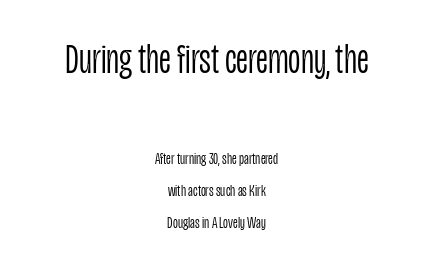
The image shows 43 px light, condensed sans-serif type, upright; set centered, line spacing 1.88x, normal letter spacing, not underlined; the first (top) block is 2.53x larger; low stroke contrast and a large x-height.
